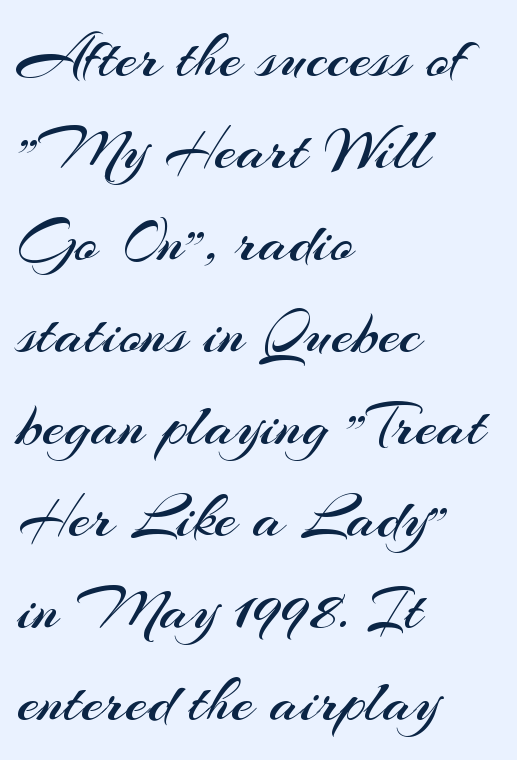
Q: Is the text bold? A: No.
Q: Is the text italic (slanted)? A: Yes.
Q: Is the typeface a serif or a sans-serif typeface? A: Sans-serif.
Q: Is the text underlined? A: No.
Q: How is the paragraph aligned? A: Left-aligned.
Q: Is the spacing between letters normal or unusually wide? A: Normal.
Q: Is the spacing between lines tight, normal or loose? A: Normal.
Q: Width (condensed, normal, or wide)? A: Normal.
Q: Stroke contrast? A: Medium.
Q: x-height? A: Small.
Q: Monospaced? A: No.
